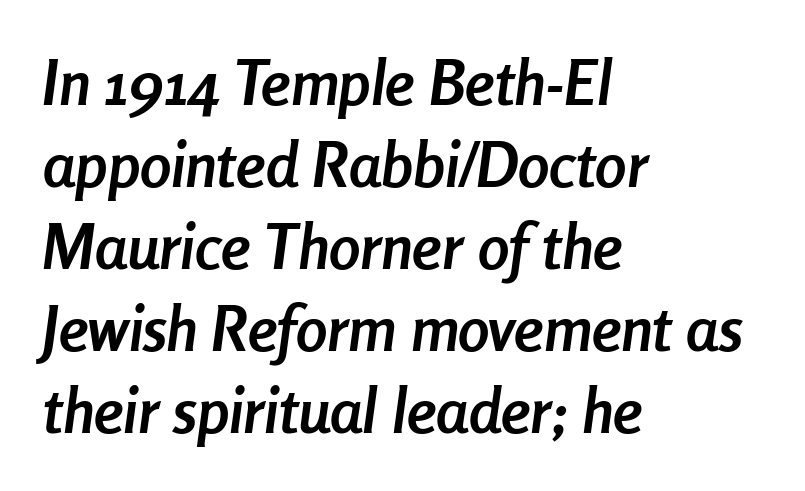
Is the letter spacing exaggerated? No — it looks like the ordinary default. The rag falls on the right side of this text block. Only glyphs here, with clear space below each row. The rendering uses natural spacing where letterforms have individual widths.
